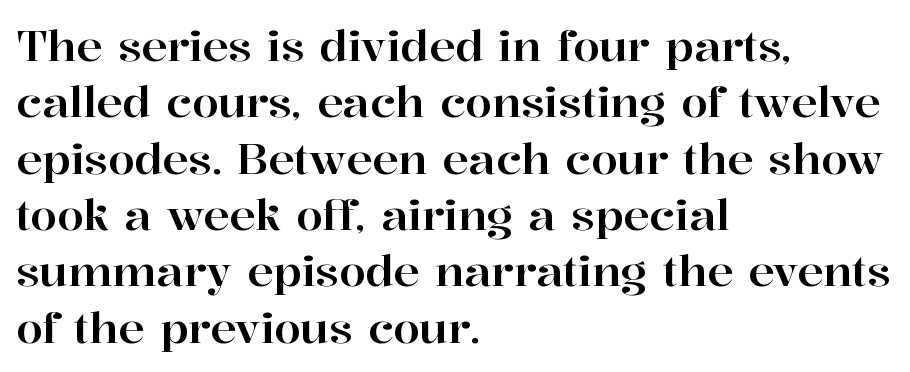
Regarding serifs, this sample has them. Look at the tracking — it's just the regular setting, nothing added. Designer's note — italics off, roman on. Note the varied advance widths — an 'i' is clearly narrower than an 'm'. Every row of glyphs begins at an identical x-position on the left.
